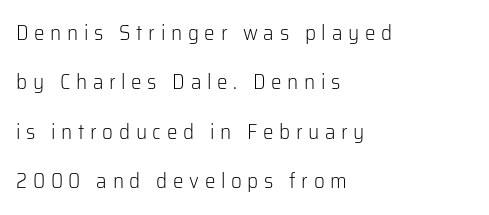
The image shows 21 px text type, upright; set left-aligned, loose line spacing (2.35x), unusually wide letter spacing (+0.27 em), not underlined.
